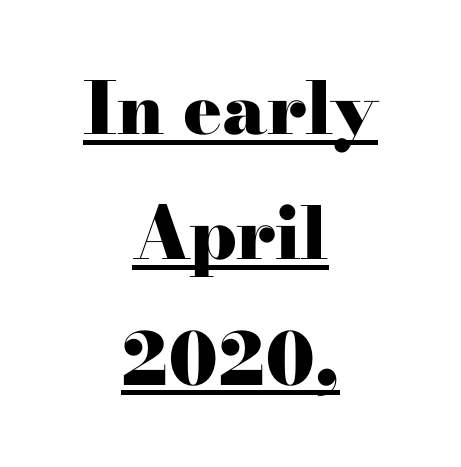
The text block is weighted toward neither margin, spreading evenly from the middle. Underlined type. Unlike a clean sans, this face finishes its strokes with serifs. The rendering uses natural spacing where letterforms have individual widths. Heavy-handed strokes throughout: this text is bold. The passage shown has conventional tracking throughout.
